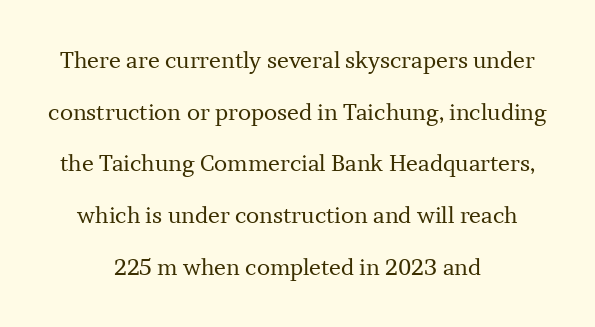
The image shows 22 px text type, upright; set centered, loose line spacing (2.35x), normal letter spacing, not underlined.
